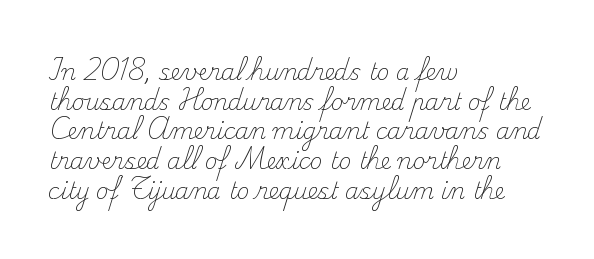
Q: Is the text bold? A: No.
Q: Is the text italic (slanted)? A: Yes.
Q: Is the text underlined? A: No.
Q: How is the paragraph aligned? A: Left-aligned.
Q: Is the spacing between letters normal or unusually wide? A: Normal.
Q: Is the spacing between lines tight, normal or loose? A: Normal.
